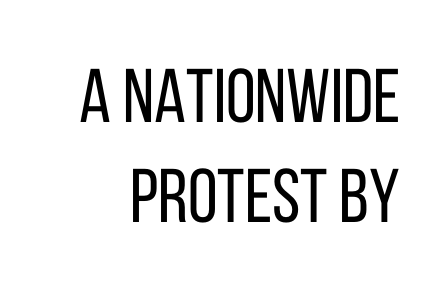
Baseline-to-baseline distance is the conventional proportion of letter height. Words appear dense and cohesive because spacing is normal. Descender tails drop into unmarked territory. A roman cut, with each character standing at attention. A typesetter would call this proportional, since set widths differ per character.
